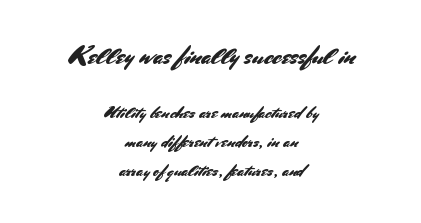
The image shows 25 px text type; set centered, normal line spacing (1.7x), normal letter spacing, not underlined; the first (top) block is 1.47x larger.
